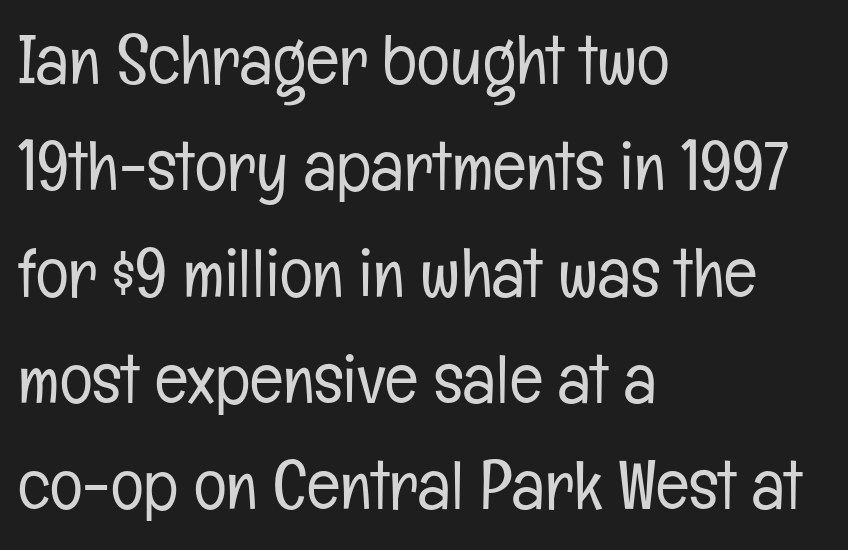
The image shows 69 px light, condensed sans-serif type, upright; set left-aligned, normal line spacing (1.54x), normal letter spacing, not underlined; low stroke contrast and a medium x-height.
